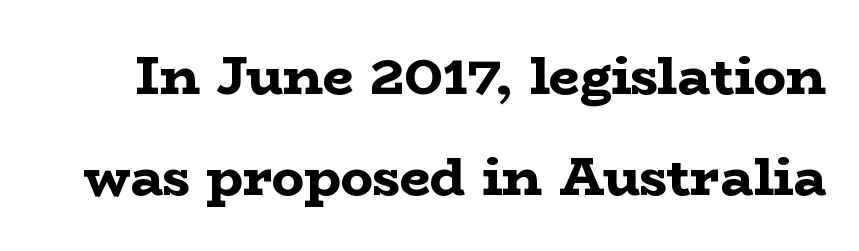
Q: Is the text bold? A: Yes.
Q: Is the text italic (slanted)? A: No, it is upright.
Q: Is the typeface a serif or a sans-serif typeface? A: Serif.
Q: Is the text underlined? A: No.
Q: Is the spacing between letters normal or unusually wide? A: Normal.
Q: Width (condensed, normal, or wide)? A: Wide.
Q: Stroke contrast? A: Low.
Q: x-height? A: Medium.
Q: Monospaced? A: No.
